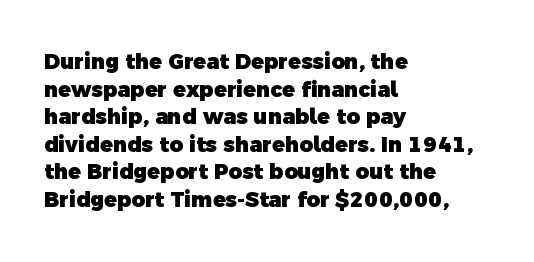
{"bold": "yes", "underline": "no", "align": "left", "line_spacing": "normal", "line_spacing_ratio": 1.31, "letter_spacing": "normal", "letter_spacing_em": 0.0, "glyph_px": 21}
